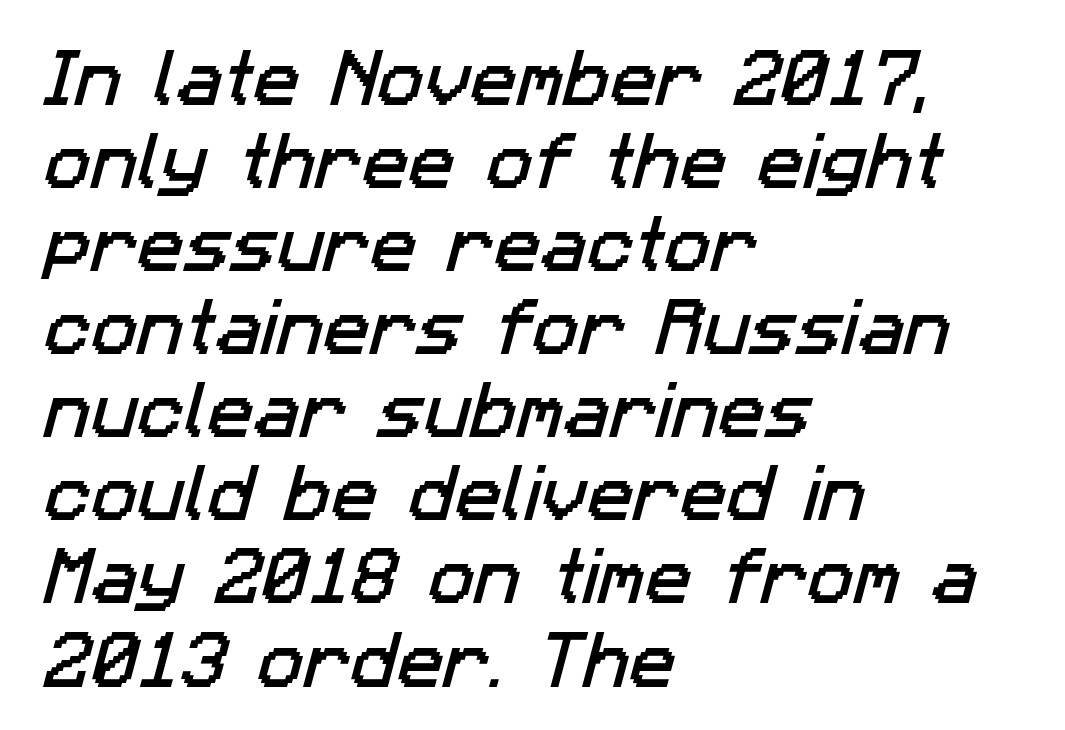
Q: Is the typeface a serif or a sans-serif typeface? A: Sans-serif.
Q: Is the text underlined? A: No.
Q: How is the paragraph aligned? A: Left-aligned.
Q: Is the spacing between letters normal or unusually wide? A: Normal.
Q: Is the spacing between lines tight, normal or loose? A: Normal.
Q: Width (condensed, normal, or wide)? A: Normal.
Q: Stroke contrast? A: Low.
Q: x-height? A: Medium.
Q: Monospaced? A: No.
